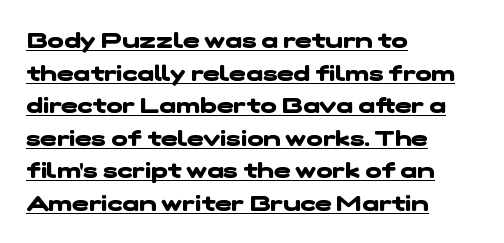
{"bold": "yes", "underline": "yes", "align": "left", "line_spacing": "normal", "line_spacing_ratio": 1.48, "letter_spacing": "normal", "letter_spacing_em": 0.0, "glyph_px": 22}
